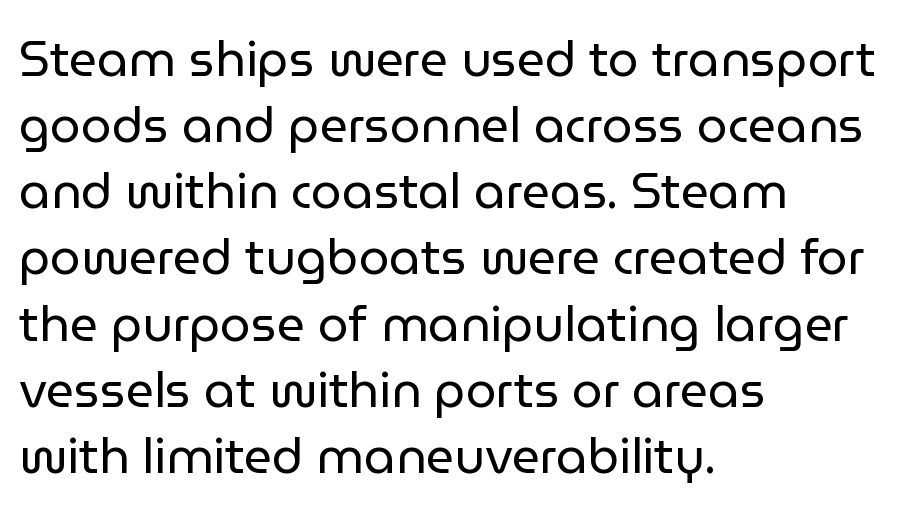
Posture: upright roman. Lines of text with bare space underneath. These lines stack with their left ends in a neat column. Weight: in the light-to-regular range. You could call the tracking neutral — neither tight nor loose. Observe the absence of serifs on each vertical stroke in this sample.
